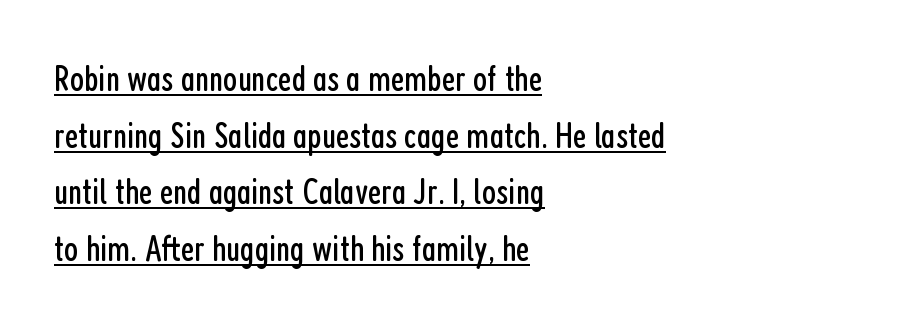
The image shows 37 px regular-weight, condensed sans-serif type, upright; set left-aligned, normal line spacing (1.53x), normal letter spacing, underlined; low stroke contrast and a medium x-height.
